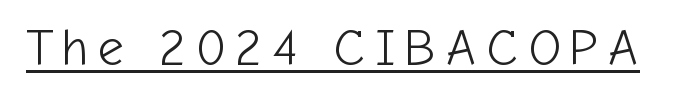
{"serif": "no", "italic": "no", "bold": "no", "weight": "light", "width": "normal", "stroke_contrast": "low", "x_height": "medium", "monospaced": "no", "underline": "yes", "glyph_px": 51}
